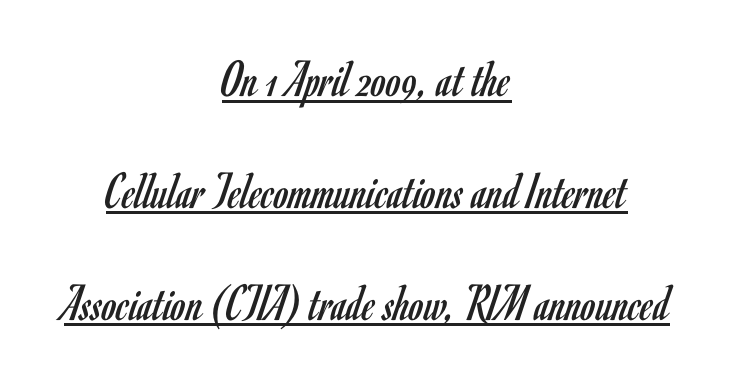
{"serif": "no", "bold": "no", "weight": "regular", "width": "condensed", "stroke_contrast": "low", "x_height": "small", "monospaced": "no", "underline": "yes", "align": "center", "line_spacing": "loose", "line_spacing_ratio": 2.11, "letter_spacing": "normal", "letter_spacing_em": 0.0, "glyph_px": 53}
